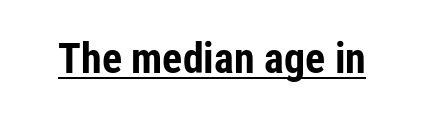
The axis of the letterforms is exactly vertical. What stands out about the letter spacing? Nothing — it is the standard amount. You could not count columns in this text — the font is proportionally spaced. To sum up the face: it is a sans, with no serifs. The specimen includes a rule beneath the text block's lines.
